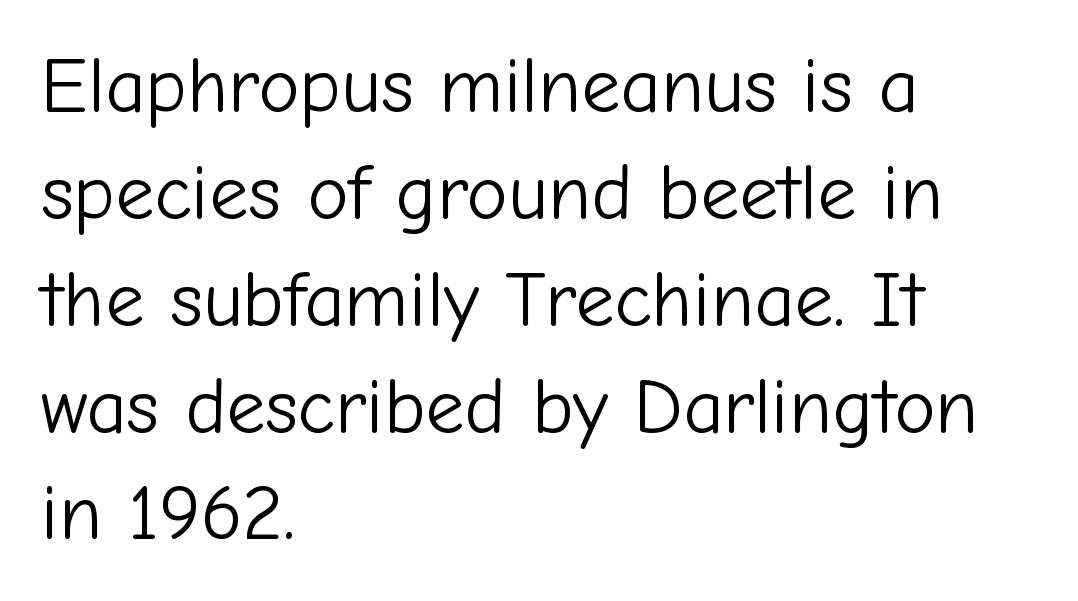
{"serif": "no", "italic": "no", "bold": "no", "weight": "light", "width": "normal", "stroke_contrast": "low", "x_height": "medium", "monospaced": "no", "underline": "no", "align": "left", "line_spacing": "normal", "line_spacing_ratio": 1.37, "letter_spacing": "normal", "letter_spacing_em": 0.0, "glyph_px": 78}
